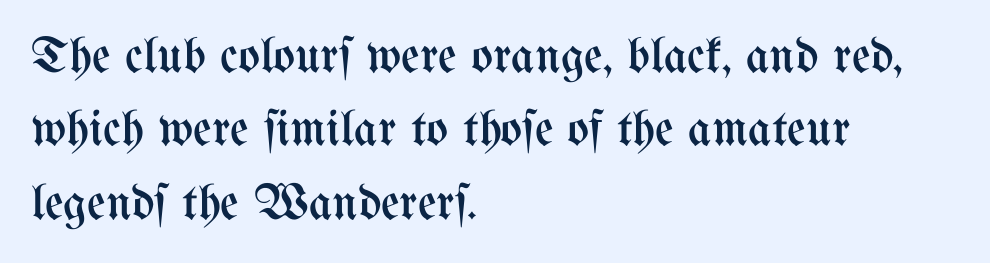
Q: Is the text bold? A: No.
Q: Is the text italic (slanted)? A: No, it is upright.
Q: Is the text underlined? A: No.
Q: How is the paragraph aligned? A: Left-aligned.
Q: Is the spacing between letters normal or unusually wide? A: Normal.
Q: Is the spacing between lines tight, normal or loose? A: Normal.
Q: Width (condensed, normal, or wide)? A: Condensed.
Q: Stroke contrast? A: Medium.
Q: x-height? A: Medium.
Q: Monospaced? A: No.
